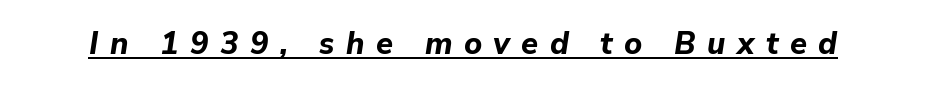
Q: Is the text bold? A: Yes.
Q: Is the text italic (slanted)? A: Yes, it leans right by about 9 degrees.
Q: Is the text underlined? A: Yes.
Q: Is the spacing between letters normal or unusually wide? A: Unusually wide.
Q: Width (condensed, normal, or wide)? A: Normal.
Q: Stroke contrast? A: Low.
Q: x-height? A: Medium.
Q: Monospaced? A: No.
